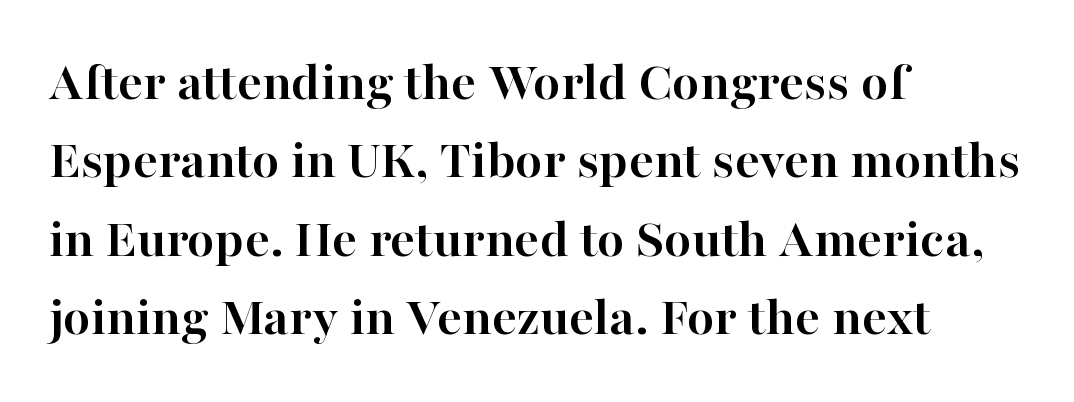
The image shows 56 px semibold serif type, upright; set left-aligned, normal line spacing (1.4x), normal letter spacing, not underlined; high stroke contrast and a medium x-height.
